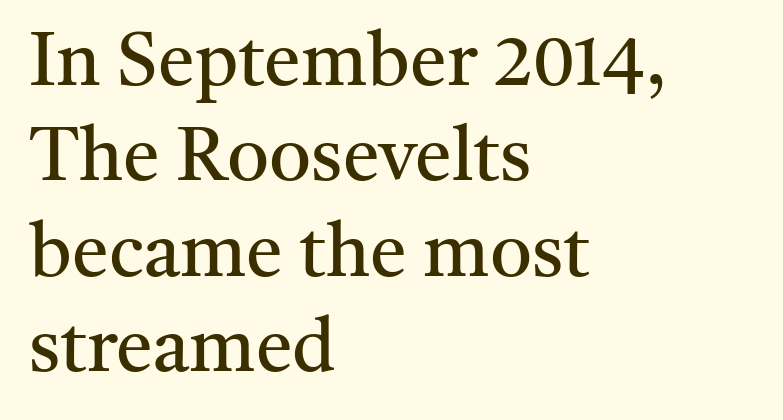
{"serif": "yes", "italic": "no", "bold": "no", "weight": "regular", "width": "normal", "stroke_contrast": "medium", "x_height": "medium", "monospaced": "no", "underline": "no", "align": "left", "line_spacing": "normal", "line_spacing_ratio": 1.29, "letter_spacing": "normal", "letter_spacing_em": 0.0, "glyph_px": 74}
